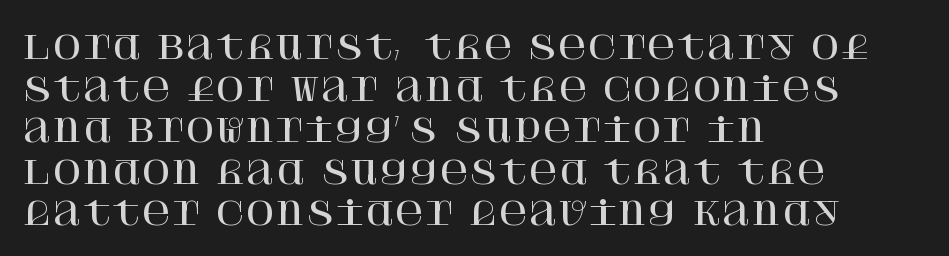
Q: Is the text italic (slanted)? A: No, it is upright.
Q: Is the typeface a serif or a sans-serif typeface? A: Serif.
Q: Is the text underlined? A: No.
Q: How is the paragraph aligned? A: Left-aligned.
Q: Is the spacing between letters normal or unusually wide? A: Normal.
Q: Is the spacing between lines tight, normal or loose? A: Normal.
Q: Width (condensed, normal, or wide)? A: Normal.
Q: Stroke contrast? A: High.
Q: x-height? A: Large.
